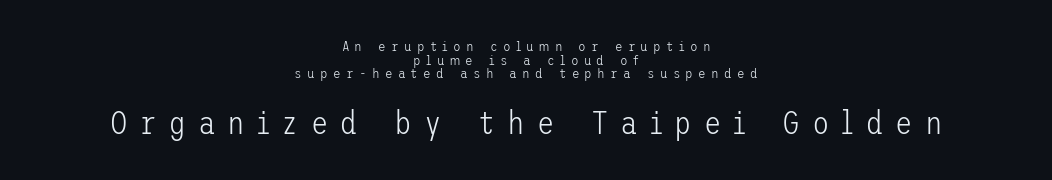
The image shows 32 px light sans-serif type, upright; set centered, tight line spacing (0.97x), unusually wide letter spacing (+0.37 em), not underlined; the second (bottom) block is 2.29x larger; low stroke contrast and a medium x-height.
